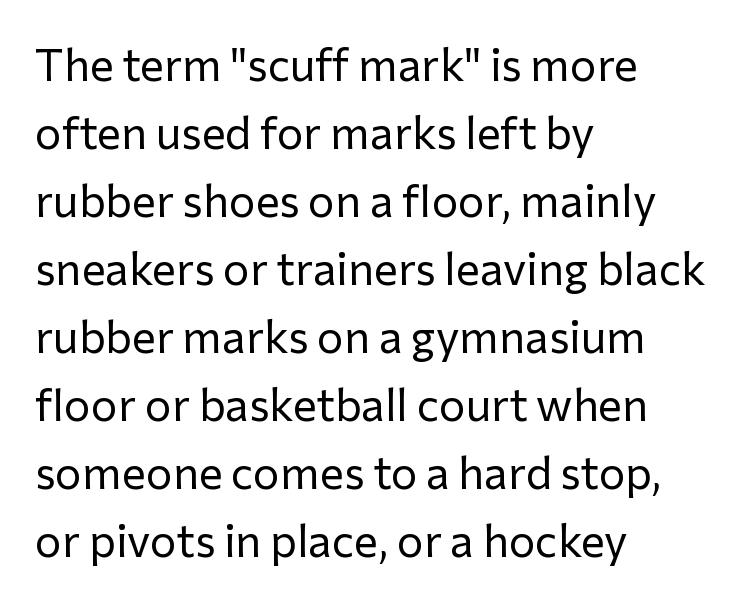
{"serif": "no", "italic": "no", "bold": "no", "weight": "regular", "width": "normal", "stroke_contrast": "low", "x_height": "medium", "monospaced": "no", "underline": "no", "align": "left", "line_spacing": "normal", "line_spacing_ratio": 1.51, "letter_spacing": "normal", "letter_spacing_em": 0.0, "glyph_px": 45}
